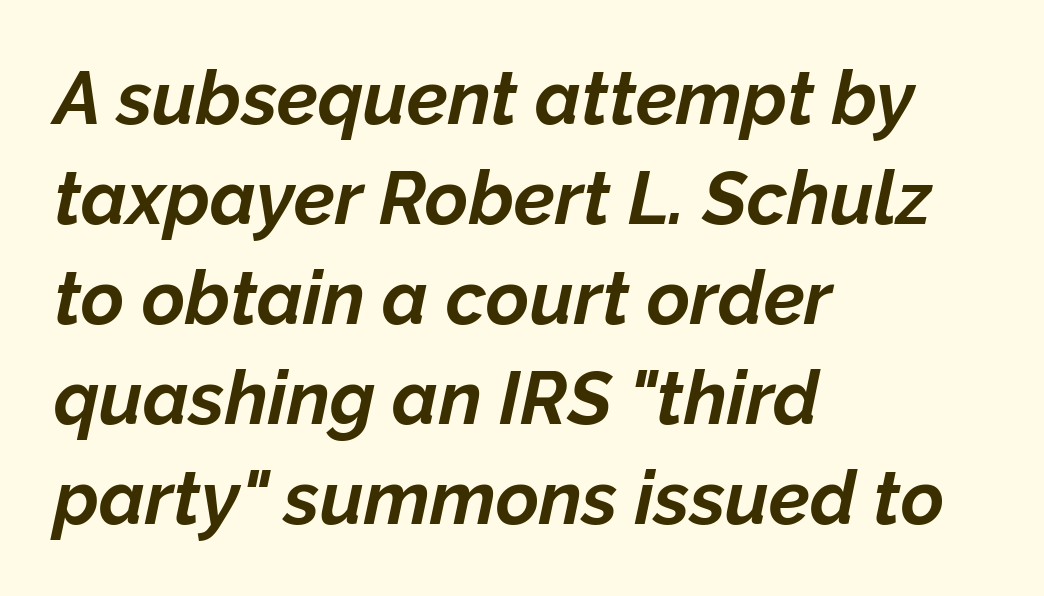
Q: Is the text bold? A: Yes.
Q: Is the text italic (slanted)? A: Yes, it leans right by about 12 degrees.
Q: Is the text underlined? A: No.
Q: How is the paragraph aligned? A: Left-aligned.
Q: Is the spacing between letters normal or unusually wide? A: Normal.
Q: Is the spacing between lines tight, normal or loose? A: Normal.
Q: Width (condensed, normal, or wide)? A: Normal.
Q: Stroke contrast? A: Low.
Q: x-height? A: Medium.
Q: Monospaced? A: No.
